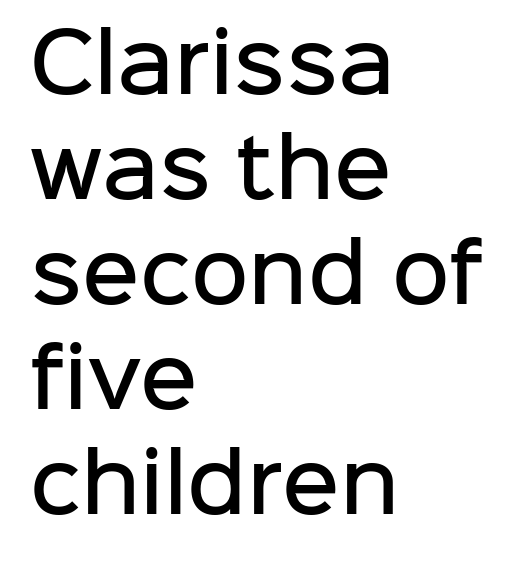
The setting favours the left margin, as ordinary paragraphs usually do. Note the varied advance widths — an 'i' is clearly narrower than an 'm'. You can tell it's not italic because the verticals are truly vertical. These lines carry some extra weight — a demibold, not a full bold. This sample uses a sans-serif face. Check under the words: just untouched page.
